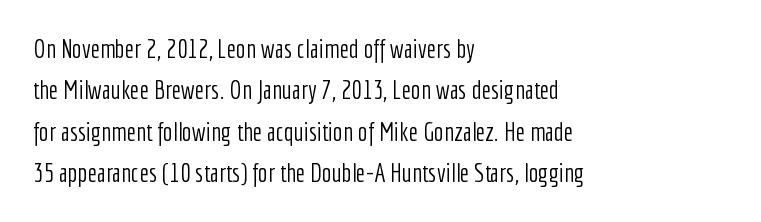
{"italic": "no", "bold": "no", "underline": "no", "align": "left", "line_spacing": "normal", "line_spacing_ratio": 1.59, "letter_spacing": "normal", "letter_spacing_em": 0.0, "glyph_px": 26}
